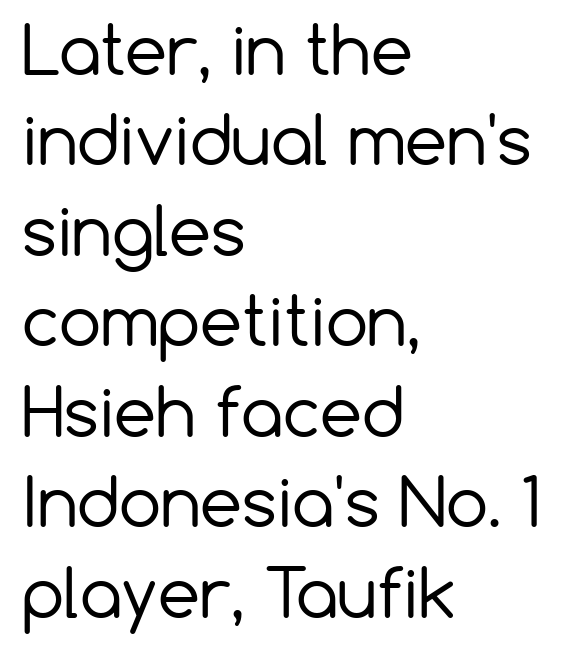
The image shows 67 px regular-weight sans-serif type, upright; set left-aligned, normal line spacing (1.35x), normal letter spacing, not underlined; low stroke contrast and a medium x-height.
